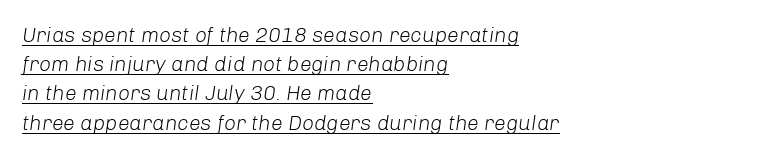
Letters have the restrained weight of plain body copy at most. Characters are canted at an angle relative to the baseline's perpendicular. Does a line run under the words? Yes, clearly. Evenly set lines give the paragraph a standard silhouette. Tracking here is standard; glyphs follow each other at the usual distance. The lines in this sample share a left origin and differ only in where they stop.
